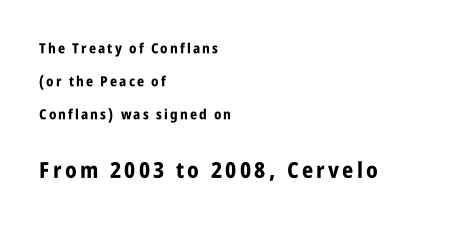
The image shows 22 px bold type, upright; set left-aligned, loose line spacing (2.35x), not underlined; the second (bottom) block is 1.57x larger.
